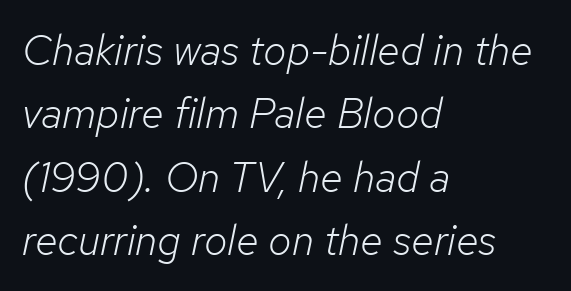
Stroke thickness stays within the range of a standard reading face or lighter. Each row of text sits above clean, open space. This sample is left-justified, so line endings fall wherever the words run out. This sample keeps an unexceptional amount of space between lines.
